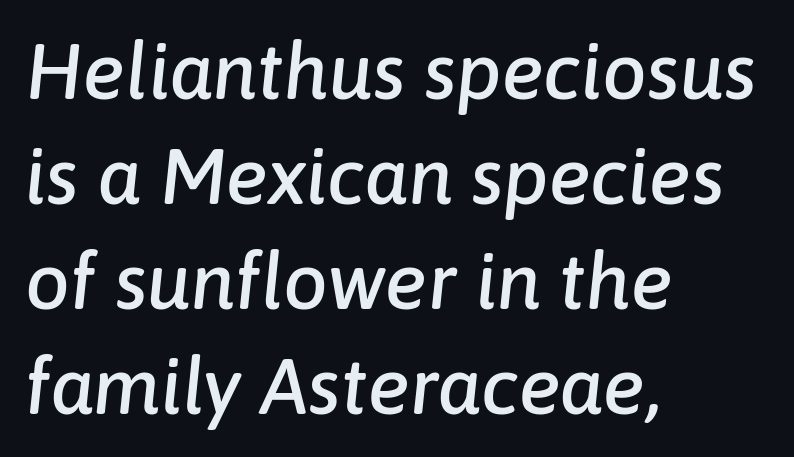
Does the lettering tilt? It does — this is italic. The passage shown is typed in a proportional face where columns would drift. Descenders hang freely into open space. Casual observation: everything's shoved over to the left. Nobody touched the tracking dial on this one. Line spacing here is normal.
